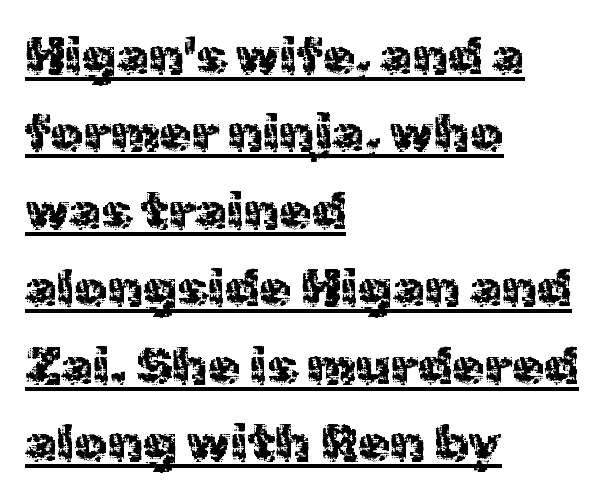
Q: Is the text italic (slanted)? A: No, it is upright.
Q: Is the typeface a serif or a sans-serif typeface? A: Sans-serif.
Q: Is the text underlined? A: Yes.
Q: How is the paragraph aligned? A: Left-aligned.
Q: Is the spacing between letters normal or unusually wide? A: Normal.
Q: Is the spacing between lines tight, normal or loose? A: Normal.
Q: Width (condensed, normal, or wide)? A: Normal.
Q: x-height? A: Medium.
Q: Monospaced? A: No.
